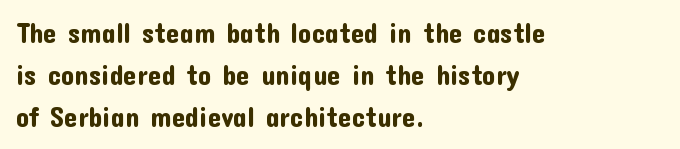
{"italic": "no", "underline": "no", "align": "left", "line_spacing": "normal", "line_spacing_ratio": 1.55, "letter_spacing": "normal", "letter_spacing_em": 0.0, "glyph_px": 27}
